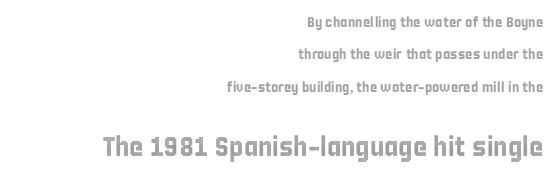
The letters stand straight up with perfectly vertical stems. Layout note: lines flush right. Size hierarchy here favors the trailing block over the leading one. How would I describe the line gaps? Wide and relaxed.
